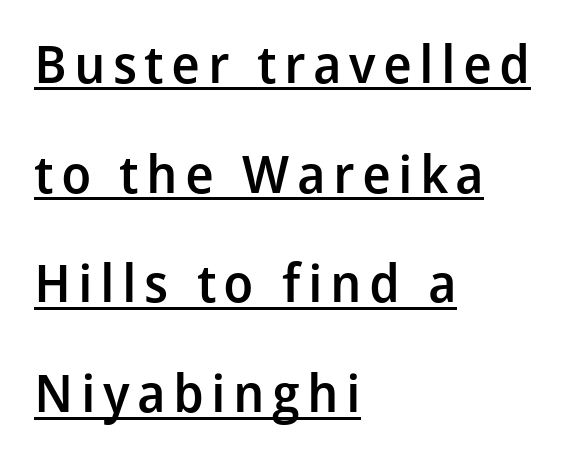
The font is running at a semibold setting, under full bold. The rendering uses natural spacing where letterforms have individual widths. Vertically, the passage feels expansive, rows floating well apart. Stroke terminals: plain, sans-serif. Like a heading marked for emphasis, these lines bear an underscore.
